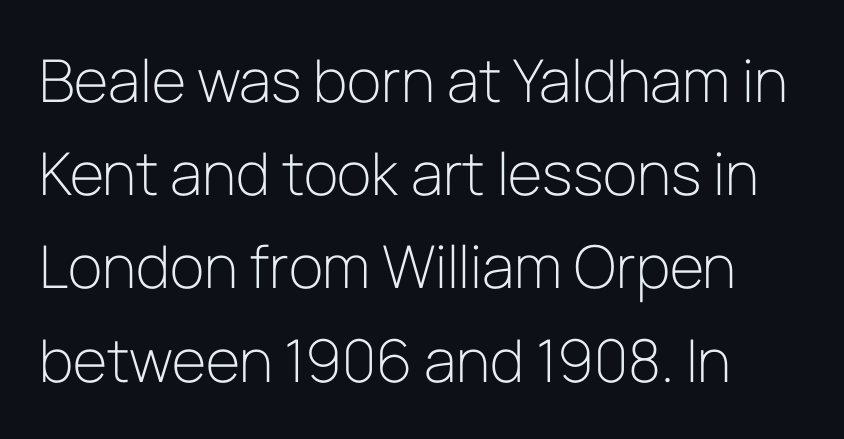
{"serif": "no", "italic": "no", "bold": "no", "weight": "light", "width": "normal", "stroke_contrast": "low", "x_height": "medium", "monospaced": "no", "underline": "no", "line_spacing": "normal", "line_spacing_ratio": 1.58, "letter_spacing": "normal", "letter_spacing_em": 0.0, "glyph_px": 59}
